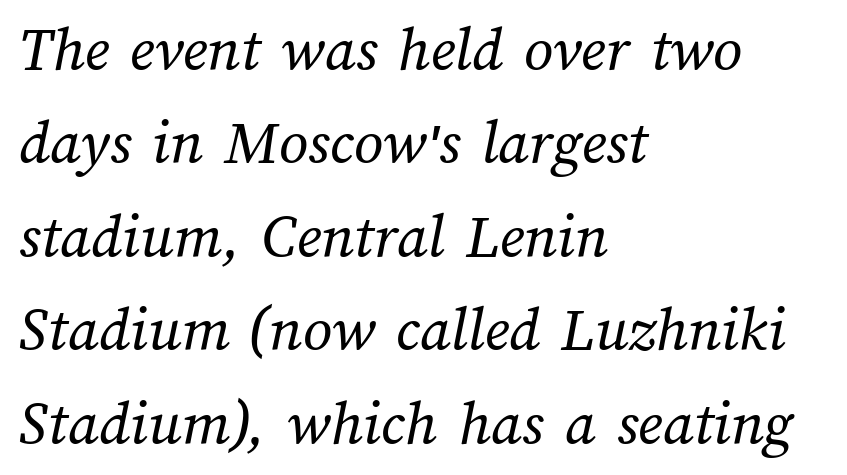
{"bold": "no", "weight": "regular", "width": "normal", "stroke_contrast": "medium", "x_height": "medium", "monospaced": "no", "underline": "no", "align": "left", "line_spacing": "normal", "line_spacing_ratio": 1.46, "letter_spacing": "normal", "letter_spacing_em": 0.0, "glyph_px": 64}
